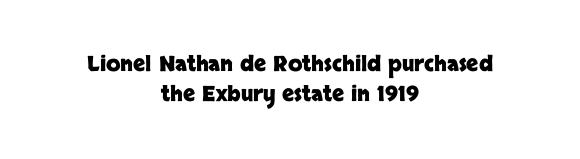
How would I describe the line gaps? Plain and ordinary. The typography opts for an upright posture over an oblique one. Typesetter's note: full bold, strokes at maximum text heaviness. In CSS terms this would be text-align: center. Underlining? Definitely not there. Look at the tracking — it's just the regular setting, nothing added.
